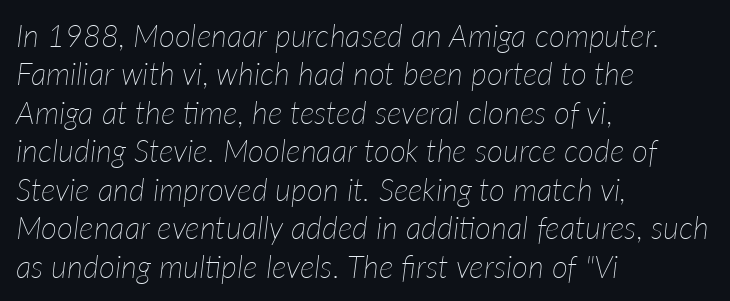
{"italic": "yes", "lean": "right", "slant_degrees": 7, "bold": "no", "weight": "thin", "width": "normal", "stroke_contrast": "low", "x_height": "medium", "monospaced": "no", "underline": "no", "align": "left", "line_spacing_ratio": 1.24, "letter_spacing": "normal", "letter_spacing_em": 0.0, "glyph_px": 31}
